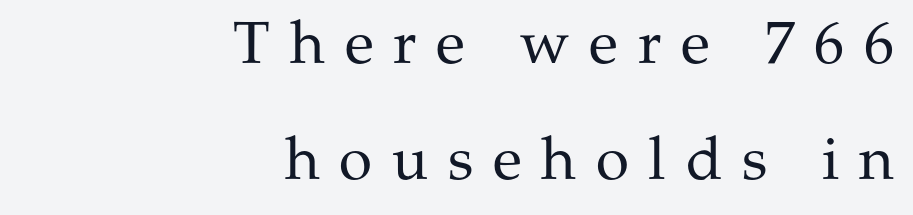
Do the letters lean? They stand straight. Underline: absent. A student would call this right alignment; a typographer would say flush right, rag left. Observe the wide spacing: letters keep a clear distance from each other. The designer went with a serif here, giving each stem small feet.
